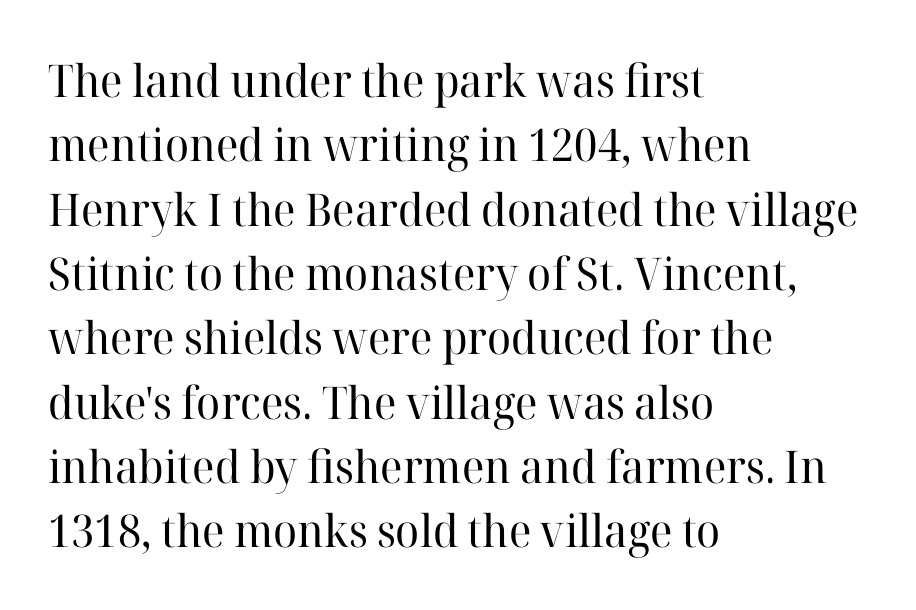
Typographically, this falls in the serif category. The rendering keeps characters at their native spacing. The rendering uses natural spacing where letterforms have individual widths. Caption: face not bold, strokes unweighted. Posture: straight, roman, zero tilt. The rendering anchors every line to the left-hand side.
